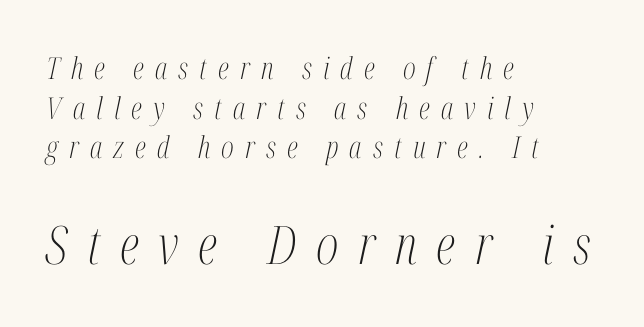
{"serif": "yes", "italic": "yes", "lean": "right", "slant_degrees": 12, "bold": "no", "weight": "light", "width": "condensed", "stroke_contrast": "medium", "x_height": "medium", "monospaced": "no", "underline": "no", "align": "left", "line_spacing": "normal", "line_spacing_ratio": 1.32, "letter_spacing": "wide", "letter_spacing_em": 0.37, "larger_block": "second", "size_ratio": 1.77, "glyph_px": 53}
